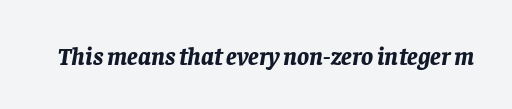
A typesetter would mark this as italic. In terms of letterspacing, this is plain default setting. Heavy, bold letterforms. Honestly, there is no underline to notice here at all.
